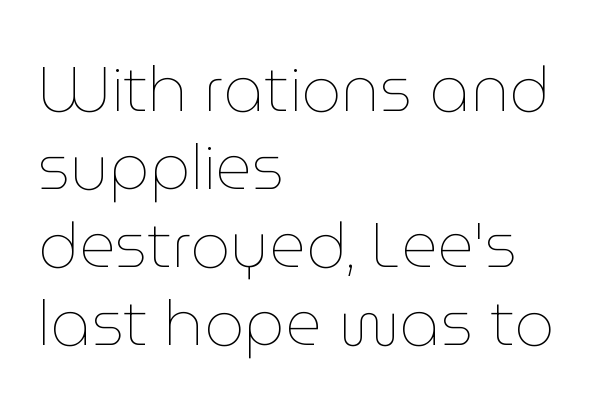
The image shows 63 px thin type, upright; set left-aligned, line spacing 1.24x, normal letter spacing, not underlined; low stroke contrast and a medium x-height.
